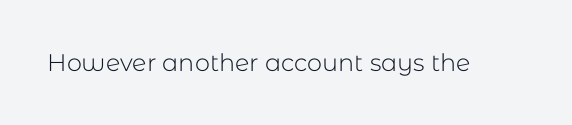
Only glyphs here, with clear space below each row. Notice how the stems are strictly vertical — no italics here. Between one letter and the next there's only the usual sliver of space. Is this a heavy cut? Hardly; it is regular or lighter.
